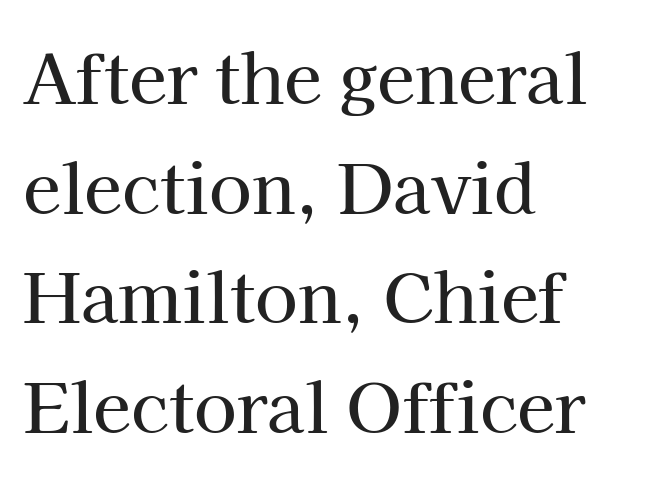
The image shows 69 px serif type, upright; set left-aligned, normal line spacing (1.59x), normal letter spacing, not underlined; high stroke contrast and a medium x-height.
